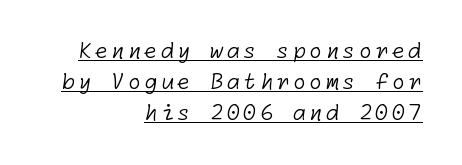
The glyphs are accompanied by a horizontal stroke just below them. If you drew a ruler down the right edge, every line would touch it. Heaviness? Minimal to ordinary, like unemphasized prose. A normal amount of white space separates one row of letters from the next.
